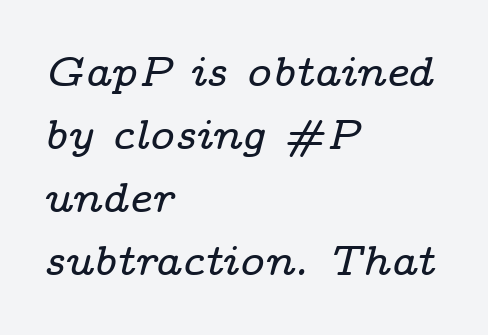
Do the characters align in a grid? No, the font is proportional. This rendering employs a face with finishing strokes, i.e., a serif. Does the lettering tilt? It does — this is italic. These lines keep a tight, regular rhythm from letter to letter.
